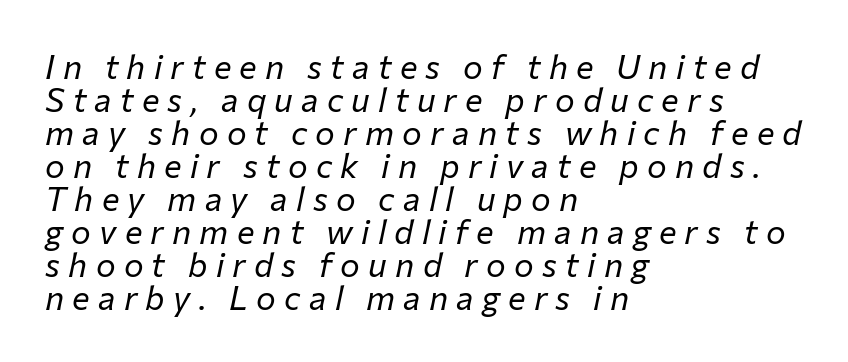
Line starts are locked; line ends wander. The passage shown stacks its lines with hardly any gap. You could not count columns in this text — the font is proportionally spaced. Weight: not bold — regular or lighter.
